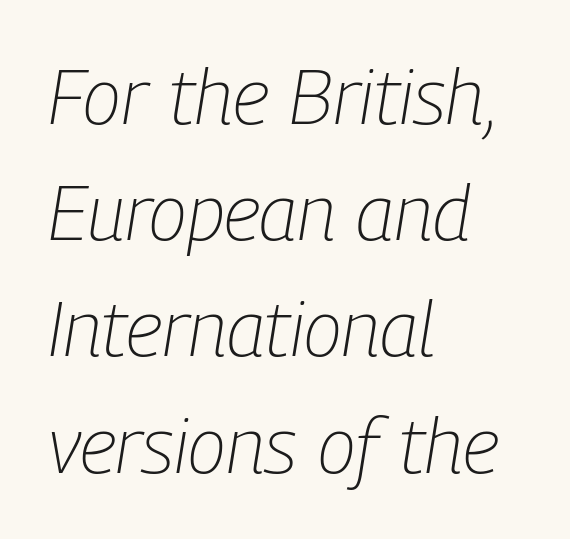
The text block is weighted toward the left margin, trailing off unevenly rightward. Whoever set this chose a conventional vertical rhythm. The type is set solid horizontally, with unmodified tracking. The lettering tilts uniformly, giving the passage an italic look.
